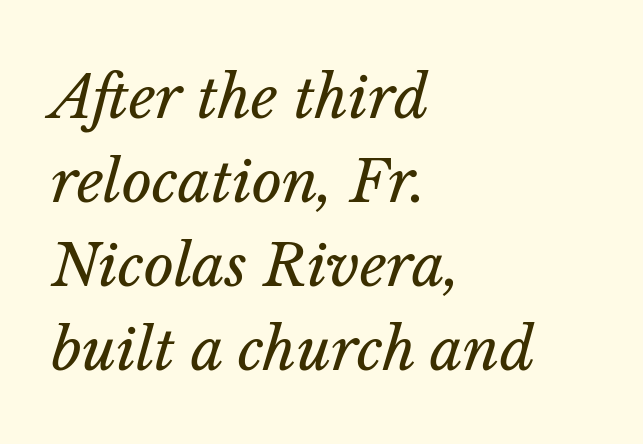
The image shows 58 px regular-weight type, italic (leaning right); set left-aligned, normal line spacing (1.45x), normal letter spacing, not underlined; low stroke contrast and a medium x-height.
